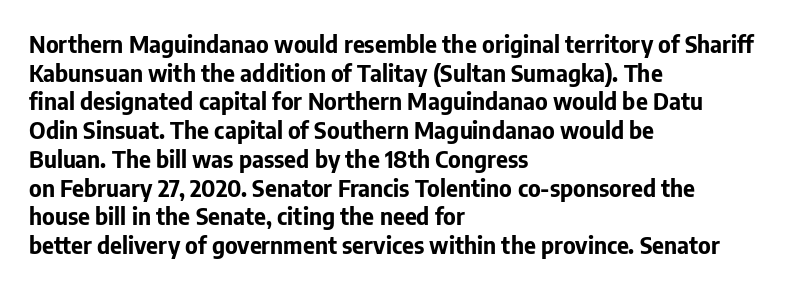
The image shows 23 px bold type, upright; set left-aligned, normal line spacing (1.25x), normal letter spacing, not underlined.
